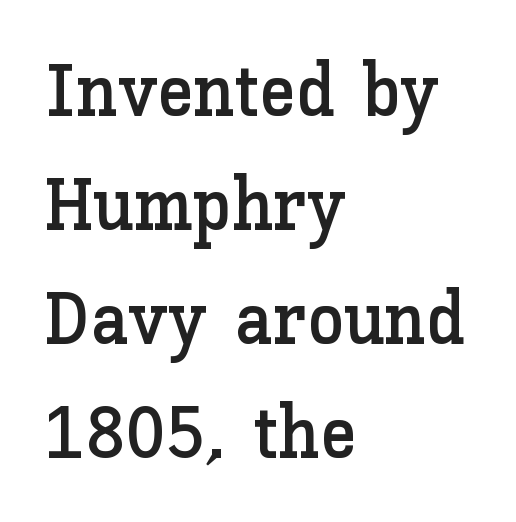
The image shows 74 px text type, upright; set left-aligned, normal line spacing (1.54x), normal letter spacing, not underlined; low stroke contrast and a medium x-height.
